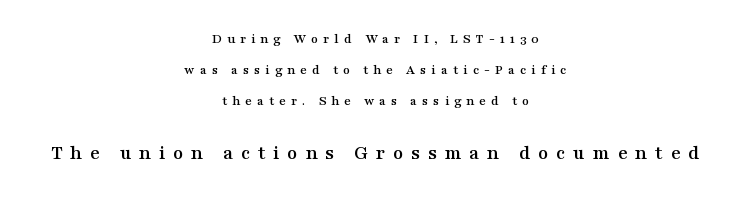
The image shows 21 px text type, upright; set centered, loose line spacing (2.22x), unusually wide letter spacing (+0.36 em), not underlined; the second (bottom) block is 1.5x larger.
